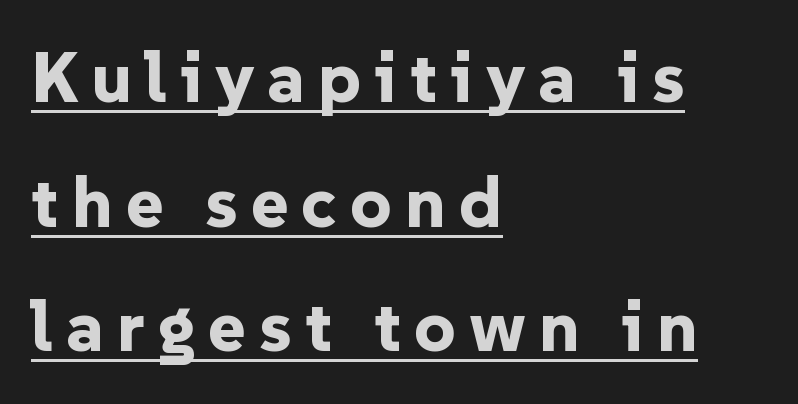
The image shows 72 px bold sans-serif type, upright; set left-aligned, line spacing 1.73x, underlined; low stroke contrast and a medium x-height.
